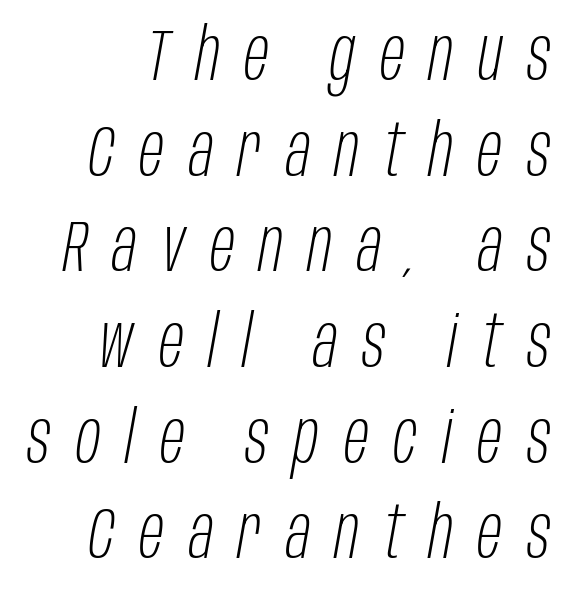
The image shows 73 px light, condensed type, italic (leaning right); set normal line spacing (1.31x), unusually wide letter spacing (+0.34 em), not underlined; low stroke contrast and a large x-height.
